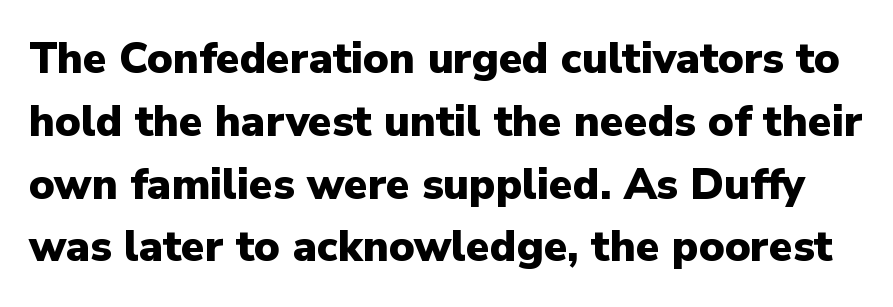
The image shows 43 px heavy sans-serif type, upright; set normal line spacing (1.46x), normal letter spacing, not underlined; low stroke contrast and a medium x-height.
